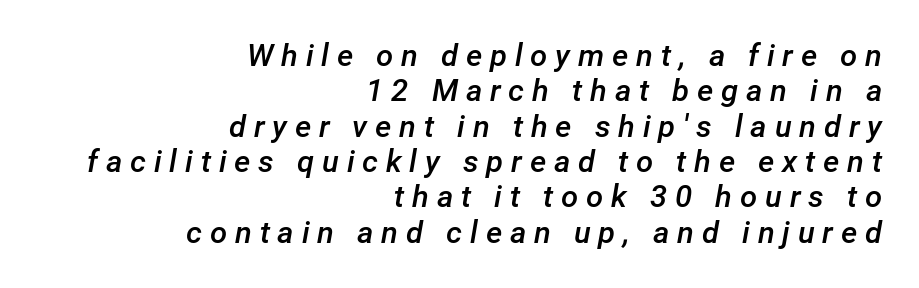
{"italic": "yes", "lean": "right", "slant_degrees": 12, "bold": "semi", "weight": "semibold", "width": "normal", "stroke_contrast": "low", "x_height": "medium", "monospaced": "no", "underline": "no", "align": "right", "line_spacing": "tight", "line_spacing_ratio": 1.14, "letter_spacing": "wide", "letter_spacing_em": 0.25, "glyph_px": 31}
